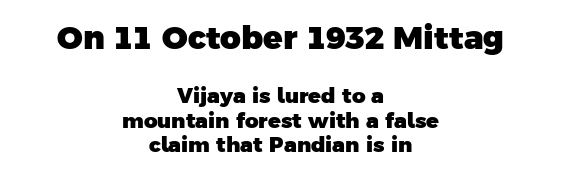
The image shows 32 px heavy sans-serif type; set centered, tight line spacing (1.15x), normal letter spacing, not underlined; the first (top) block is 1.52x larger; low stroke contrast and a medium x-height.
